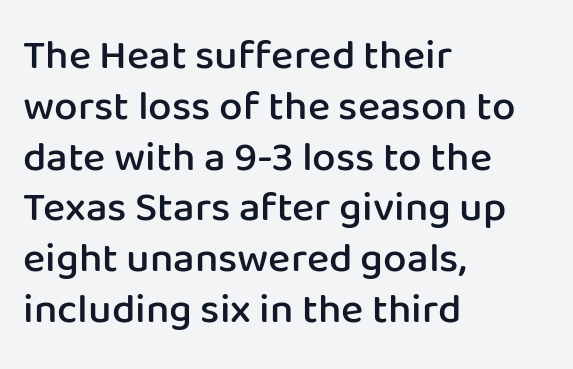
Q: Is the text bold? A: Semi-bold.
Q: Is the text italic (slanted)? A: No, it is upright.
Q: Is the typeface a serif or a sans-serif typeface? A: Sans-serif.
Q: Is the text underlined? A: No.
Q: How is the paragraph aligned? A: Left-aligned.
Q: Is the spacing between letters normal or unusually wide? A: Normal.
Q: Width (condensed, normal, or wide)? A: Normal.
Q: Stroke contrast? A: Low.
Q: x-height? A: Medium.
Q: Monospaced? A: No.
